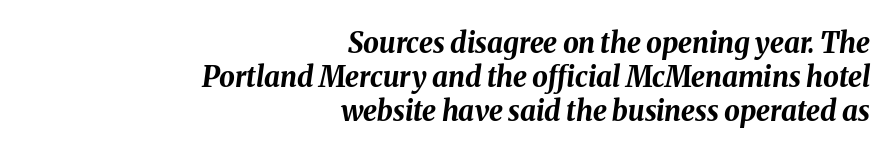
Q: Is the text bold? A: Yes.
Q: Is the text italic (slanted)? A: Yes, it leans right by about 8 degrees.
Q: Is the text underlined? A: No.
Q: How is the paragraph aligned? A: Right-aligned.
Q: Is the spacing between letters normal or unusually wide? A: Normal.
Q: Width (condensed, normal, or wide)? A: Normal.
Q: Stroke contrast? A: Medium.
Q: x-height? A: Medium.
Q: Monospaced? A: No.
